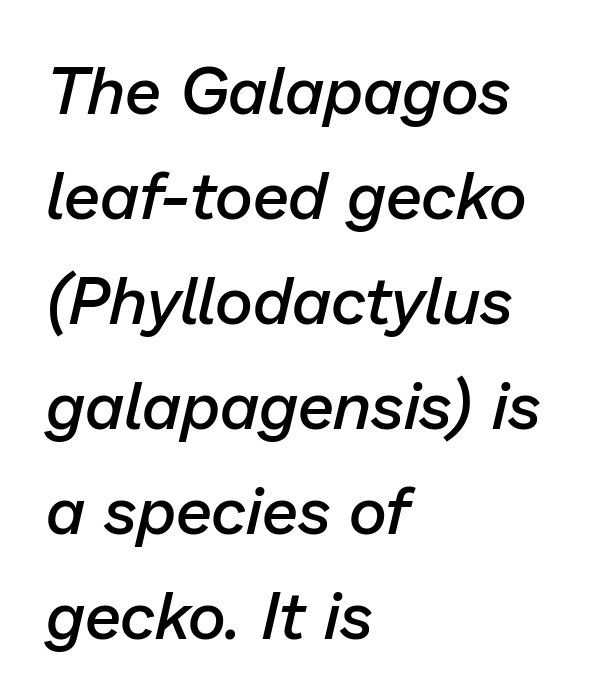
{"italic": "yes", "lean": "right", "slant_degrees": 13, "bold": "semi", "weight": "semibold", "width": "normal", "stroke_contrast": "low", "x_height": "medium", "monospaced": "no", "underline": "no", "align": "left", "line_spacing": "normal", "line_spacing_ratio": 1.59, "letter_spacing": "normal", "letter_spacing_em": 0.0, "glyph_px": 66}
